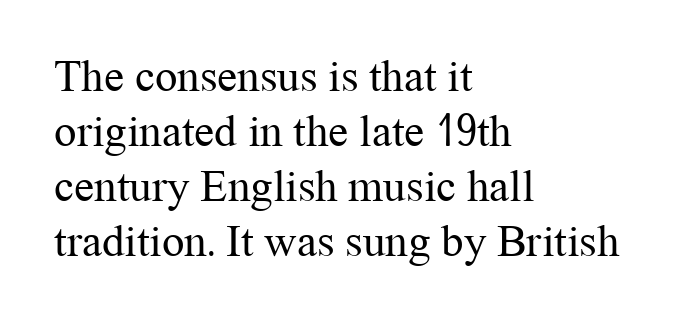
The image shows 45 px regular-weight serif type, upright; set left-aligned, line spacing 1.22x, normal letter spacing, not underlined; medium stroke contrast and a medium x-height.
